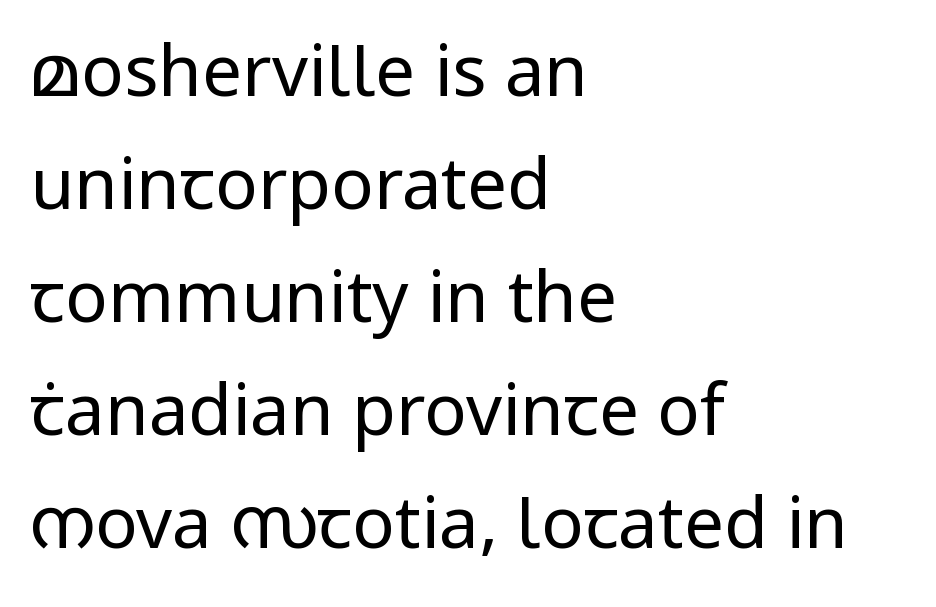
Reading down the block, your eye returns to a fixed left position each line. The letterforms sit shoulder to shoulder at normal distance. This sample uses a sans-serif face. Does the leading feel generous? No, just average. Beneath every word, the page is bare.
